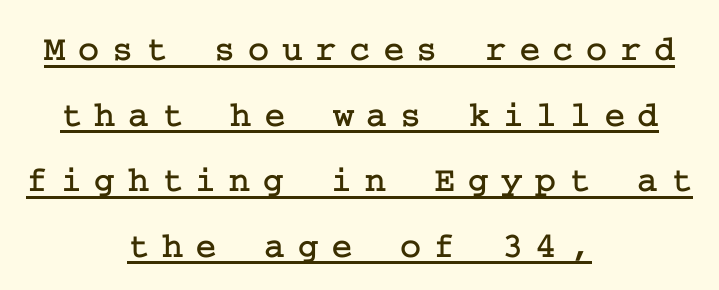
The image shows 36 px serif type, upright; set centered, line spacing 1.82x, unusually wide letter spacing (+0.35 em), underlined; low stroke contrast and a medium x-height.
